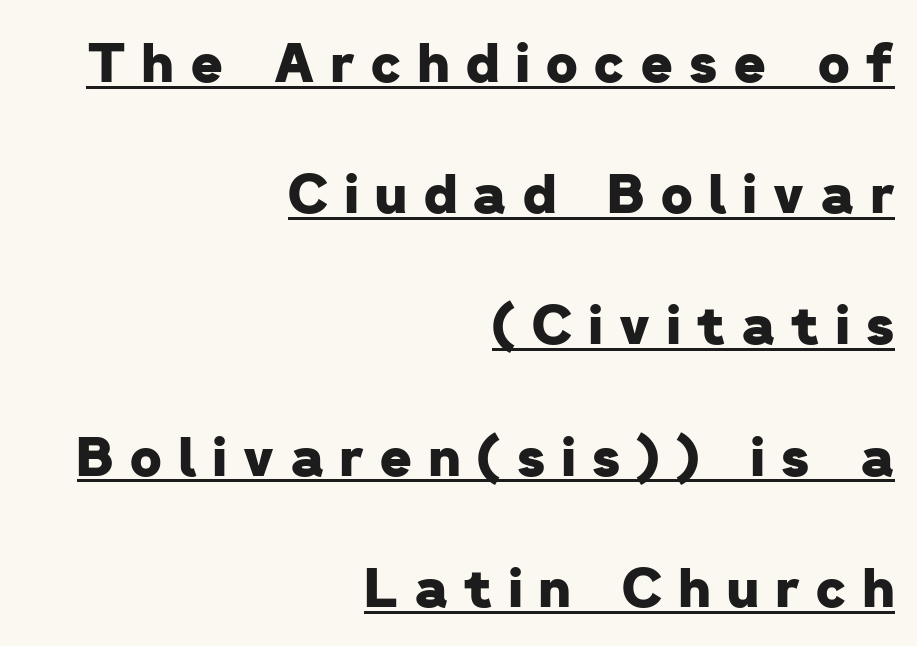
The lettering is marked with a stroke running underneath it. The ragged edge is on the left, which tells us the setting is flush right. The line texture is sparse and dotted thanks to wide tracking. Compared with an ordinary text face, these strokes are far heavier — a full bold. You could fit nearly another row in the gap between these rows. This sample has the flowing, uneven cadence of proportional lettering.
